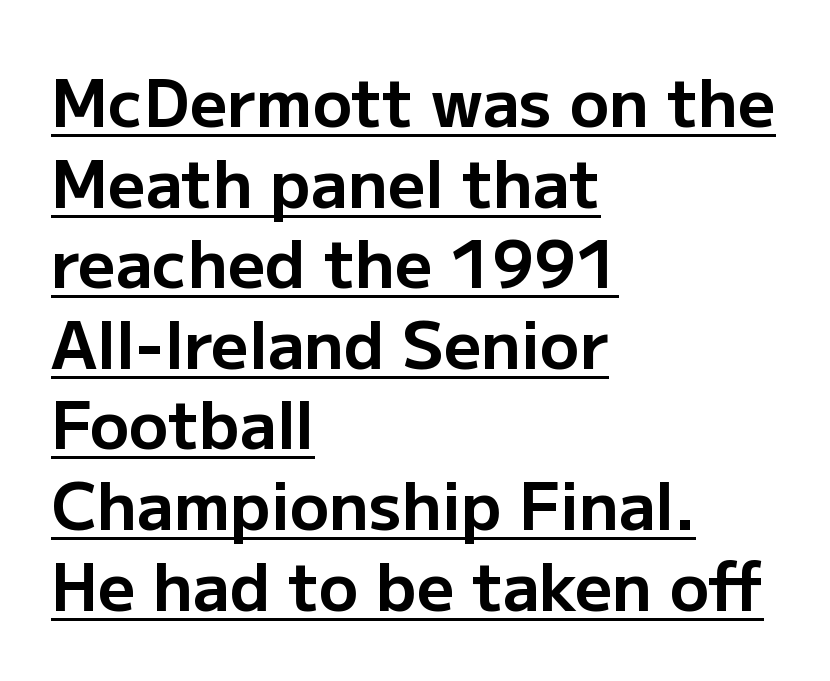
The passage shown is typed in a proportional face where columns would drift. This is roman type, the default non-slanted kind. A rule runs beneath these lines of type. No feet cap the strokes, marking this as sans-serif type. The rendering uses a bold face; every stroke is thick and dark. The passage is arranged the way most books set body copy — flush left.
